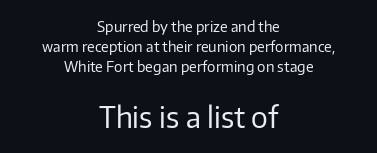
Horizontally, the lines are justified to the midpoint only. Does the type have serifs? No, each stem ends abruptly. Varying glyph widths throughout — classic text-font behaviour. Vertical strokes here are truly vertical. Size contrast runs from small at the top to large at the bottom.
